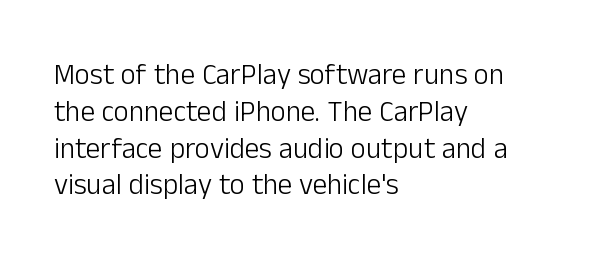
Q: Is the text bold? A: No.
Q: Is the text italic (slanted)? A: No, it is upright.
Q: Is the typeface a serif or a sans-serif typeface? A: Sans-serif.
Q: Is the text underlined? A: No.
Q: How is the paragraph aligned? A: Left-aligned.
Q: Is the spacing between letters normal or unusually wide? A: Normal.
Q: Is the spacing between lines tight, normal or loose? A: Normal.
Q: Width (condensed, normal, or wide)? A: Normal.
Q: Stroke contrast? A: Low.
Q: x-height? A: Medium.
Q: Monospaced? A: No.
